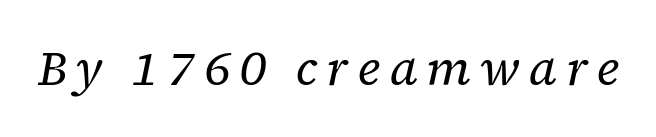
{"serif": "yes", "italic": "yes", "lean": "right", "slant_degrees": 12, "bold": "no", "weight": "regular", "width": "normal", "stroke_contrast": "low", "x_height": "medium", "monospaced": "no", "underline": "no", "glyph_px": 48}
